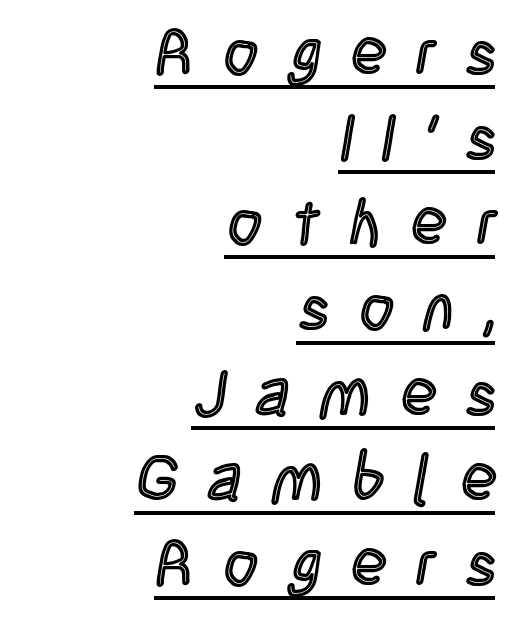
Q: Is the text italic (slanted)? A: Yes.
Q: Is the text underlined? A: Yes.
Q: How is the paragraph aligned? A: Right-aligned.
Q: Is the spacing between letters normal or unusually wide? A: Unusually wide.
Q: Is the spacing between lines tight, normal or loose? A: Normal.
Q: Width (condensed, normal, or wide)? A: Condensed.
Q: x-height? A: Large.
Q: Monospaced? A: No.
